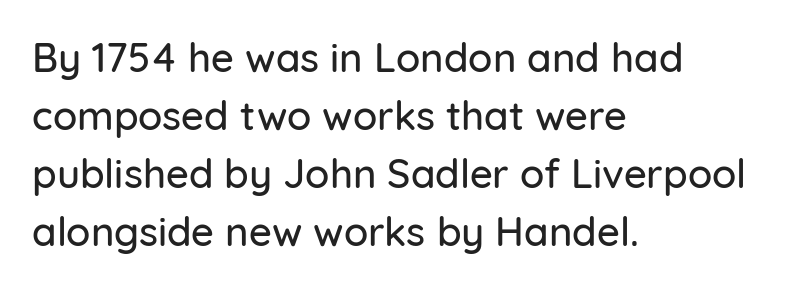
The image shows 40 px sans-serif type, upright; set left-aligned, normal line spacing (1.45x), normal letter spacing, not underlined; low stroke contrast and a medium x-height.
